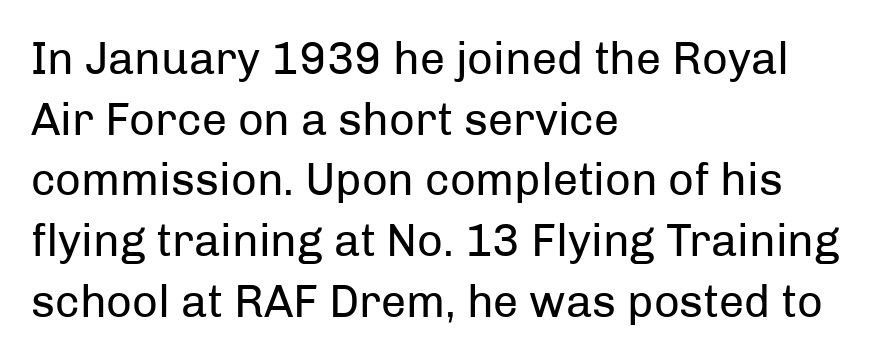
Q: Is the text bold? A: No.
Q: Is the text italic (slanted)? A: No, it is upright.
Q: Is the typeface a serif or a sans-serif typeface? A: Sans-serif.
Q: Is the text underlined? A: No.
Q: How is the paragraph aligned? A: Left-aligned.
Q: Is the spacing between letters normal or unusually wide? A: Normal.
Q: Is the spacing between lines tight, normal or loose? A: Normal.
Q: Width (condensed, normal, or wide)? A: Normal.
Q: Stroke contrast? A: Low.
Q: x-height? A: Medium.
Q: Monospaced? A: No.
